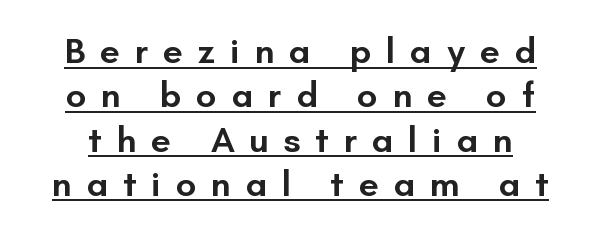
{"serif": "no", "italic": "no", "bold": "semi", "weight": "semibold", "width": "normal", "stroke_contrast": "low", "x_height": "small", "monospaced": "no", "underline": "yes", "line_spacing_ratio": 1.23, "letter_spacing": "wide", "letter_spacing_em": 0.41, "glyph_px": 36}
